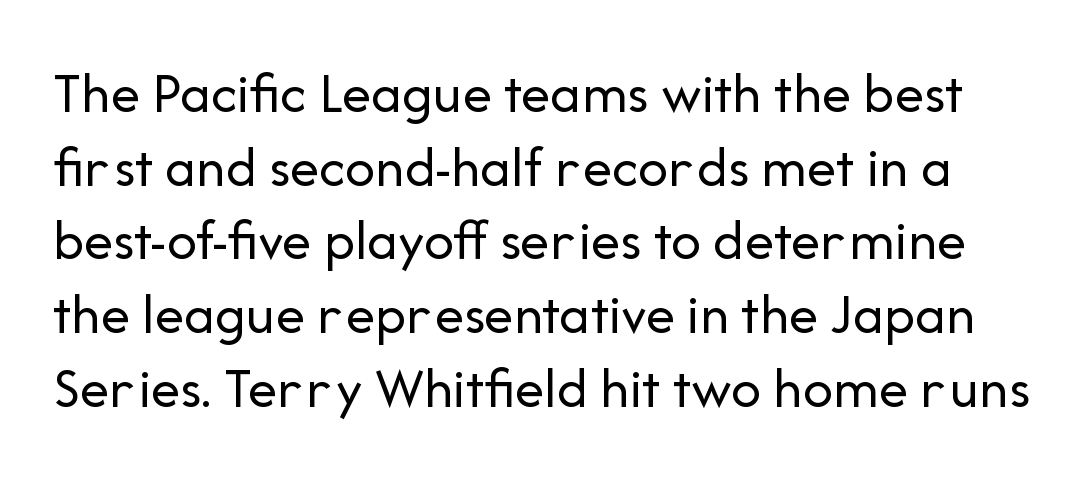
The rendering uses natural spacing where letterforms have individual widths. Letterform terminals end flat and unadorned throughout the passage. The glyphs are unaccompanied by any horizontal stroke below them. Stroke mass is kept to a normal reading level or below. Between one letter and the next there's only the usual sliver of space.
